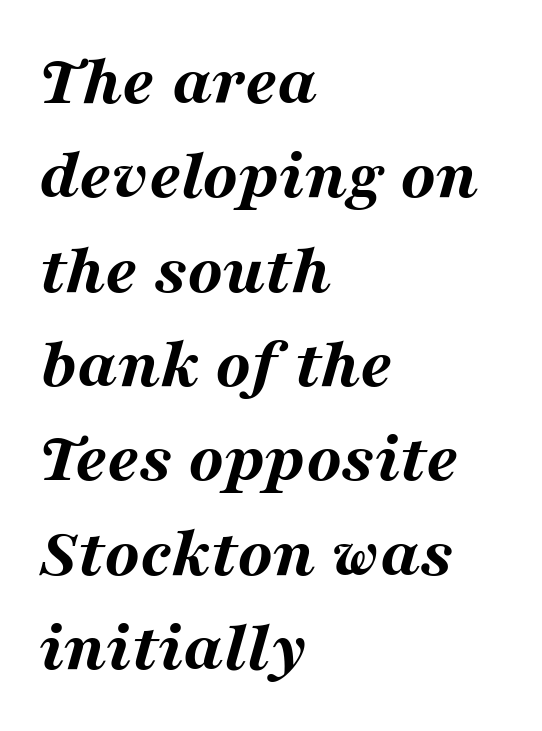
The image shows 72 px bold, wide type, italic (leaning right); set left-aligned, normal line spacing (1.31x), normal letter spacing, not underlined; medium stroke contrast and a medium x-height.
